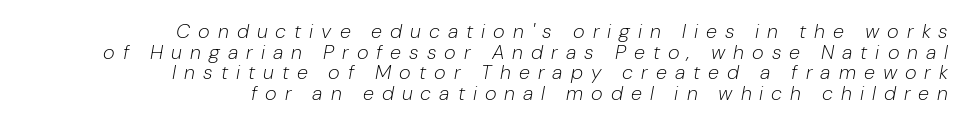
{"italic": "yes", "lean": "right", "slant_degrees": 10, "bold": "no", "underline": "no", "align": "right", "line_spacing": "tight", "line_spacing_ratio": 1.03, "letter_spacing": "wide", "letter_spacing_em": 0.4, "glyph_px": 20}
